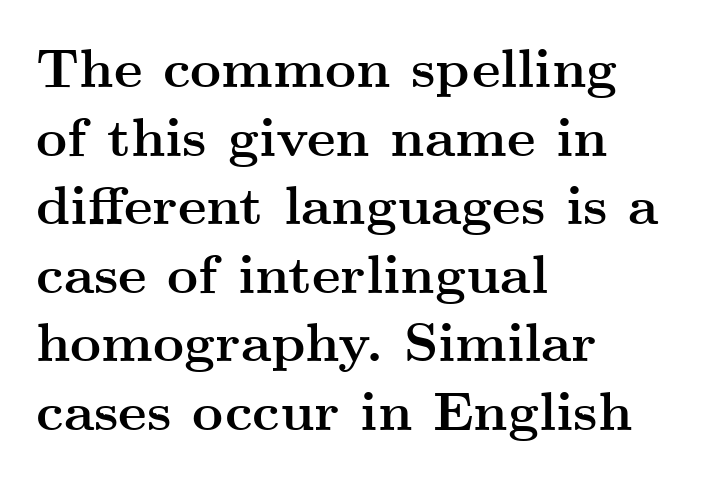
The image shows 54 px semibold, wide serif type, upright; set left-aligned, normal line spacing (1.27x), normal letter spacing, not underlined; medium stroke contrast and a small x-height.
